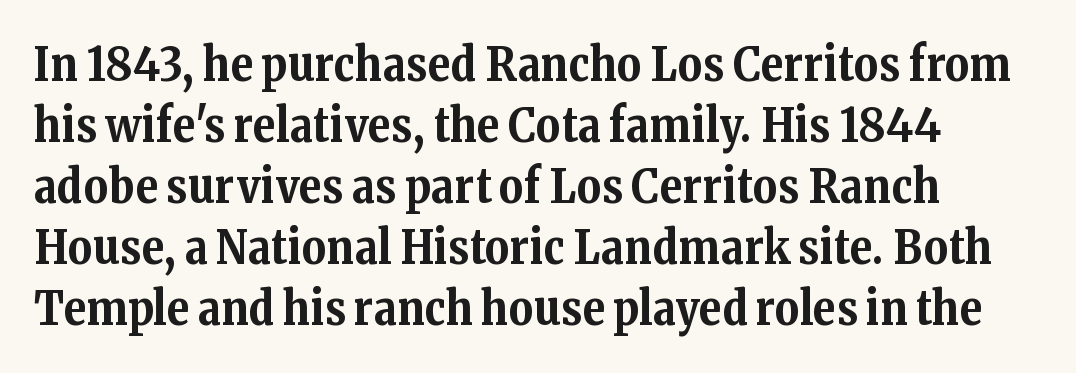
Unmarked baselines from the first word to the last. Serifs: yes, visible at the terminals of the letterforms. Bold? Absolutely — the strokes are thick and heavy. Leading: standard.
